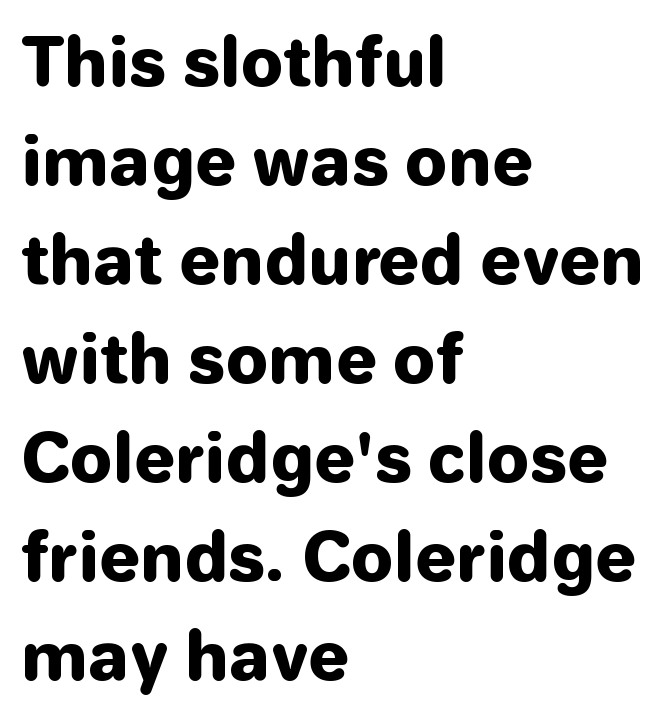
Q: Is the text bold? A: Yes.
Q: Is the text italic (slanted)? A: No, it is upright.
Q: Is the typeface a serif or a sans-serif typeface? A: Sans-serif.
Q: Is the text underlined? A: No.
Q: How is the paragraph aligned? A: Left-aligned.
Q: Is the spacing between letters normal or unusually wide? A: Normal.
Q: Is the spacing between lines tight, normal or loose? A: Normal.
Q: Width (condensed, normal, or wide)? A: Normal.
Q: Stroke contrast? A: Low.
Q: x-height? A: Medium.
Q: Monospaced? A: No.
